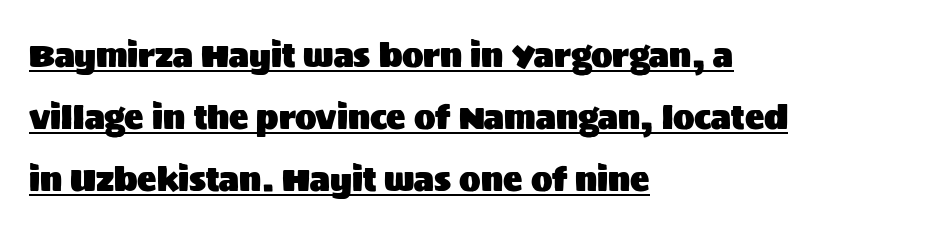
The image shows 32 px sans-serif type, upright; set left-aligned, loose line spacing (1.94x), normal letter spacing, underlined; medium stroke contrast and a large x-height.
